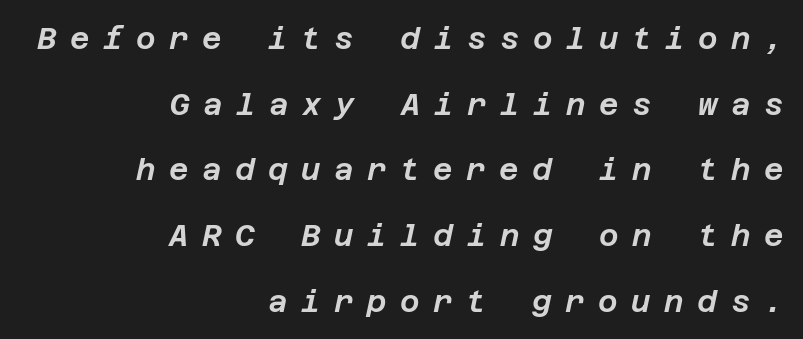
{"italic": "yes", "lean": "right", "slant_degrees": 12, "width": "normal", "stroke_contrast": "low", "x_height": "large", "underline": "no", "align": "right", "line_spacing": "loose", "line_spacing_ratio": 2.19, "letter_spacing": "wide", "letter_spacing_em": 0.45, "glyph_px": 30}
